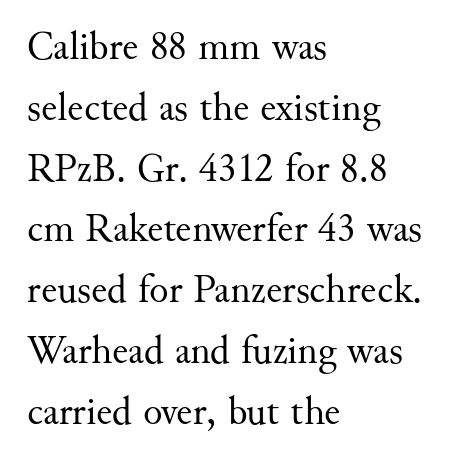
The image shows 40 px regular-weight serif type, upright; set left-aligned, normal line spacing (1.52x), normal letter spacing, not underlined; medium stroke contrast and a small x-height.
